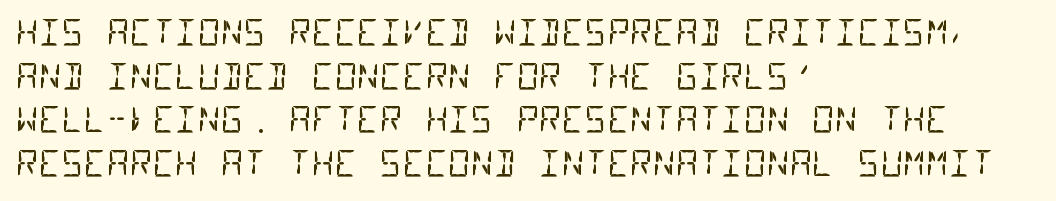
The image shows 35 px regular-weight, condensed sans-serif type, monospaced; set left-aligned, normal line spacing (1.25x), normal letter spacing, not underlined; low stroke contrast and a large x-height.
